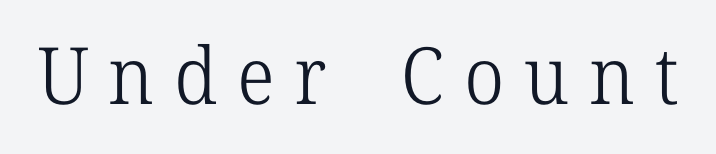
The passage shown is typeset with a serif family. No word sits above an underline. No heavy texture on the line: the type isn't bold. Ordinary non-slanted type is in use. Students, note that the glyphs here are deliberately spaced far apart. A typesetter would call this proportional, since set widths differ per character.
